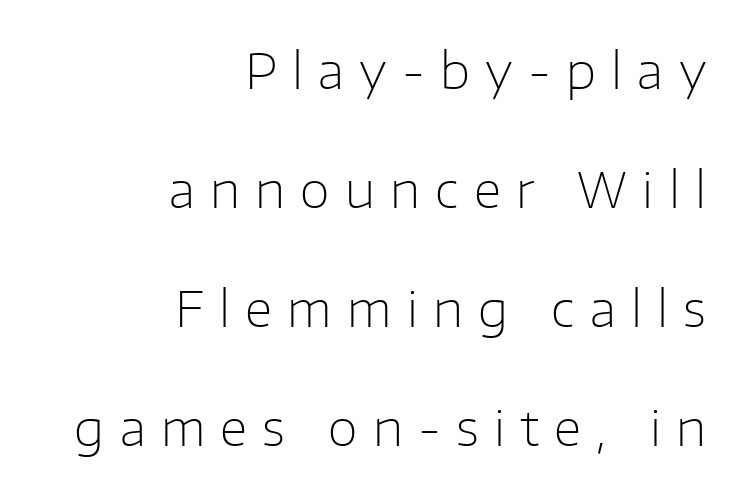
Is this a fixed-width face? No — the glyphs have proportional, varying widths. The cut favours lightness, reaching ordinary text weight at its darkest. This sample is right-justified, so line beginnings fall wherever the words allow. The face used here is a sans, in the tradition of grotesques and geometrics. This sample uses expanded letter spacing, leaving extra air between glyphs. Each new line begins a long way beneath the previous one.
